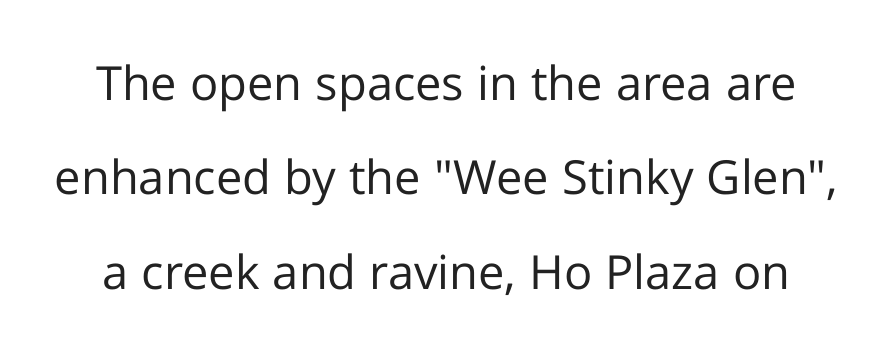
Q: Is the text bold? A: No.
Q: Is the text italic (slanted)? A: No, it is upright.
Q: Is the typeface a serif or a sans-serif typeface? A: Sans-serif.
Q: Is the text underlined? A: No.
Q: Is the spacing between letters normal or unusually wide? A: Normal.
Q: Is the spacing between lines tight, normal or loose? A: Loose.
Q: Width (condensed, normal, or wide)? A: Normal.
Q: Stroke contrast? A: Low.
Q: x-height? A: Medium.
Q: Monospaced? A: No.
